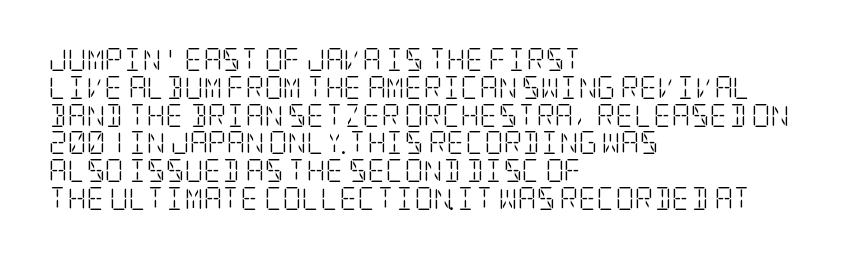
Q: Is the text bold? A: No.
Q: Is the text italic (slanted)? A: No, it is upright.
Q: Is the text underlined? A: No.
Q: How is the paragraph aligned? A: Left-aligned.
Q: Is the spacing between letters normal or unusually wide? A: Normal.
